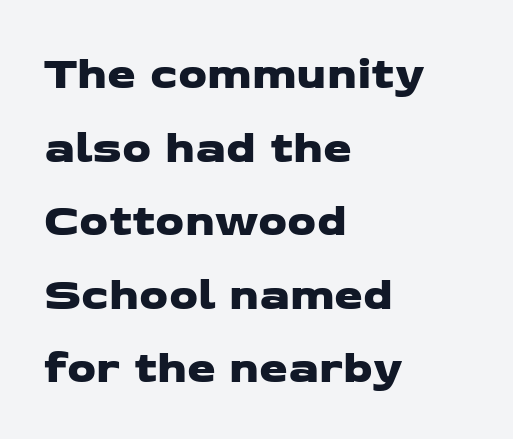
{"serif": "no", "width": "wide", "stroke_contrast": "low", "x_height": "medium", "monospaced": "no", "underline": "no", "align": "left", "line_spacing": "normal", "line_spacing_ratio": 1.6, "letter_spacing": "normal", "letter_spacing_em": 0.0, "glyph_px": 46}
